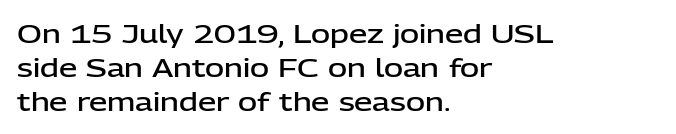
{"italic": "no", "bold": "semi", "underline": "no", "align": "left", "line_spacing": "normal", "line_spacing_ratio": 1.3, "letter_spacing": "normal", "letter_spacing_em": 0.0, "glyph_px": 26}
